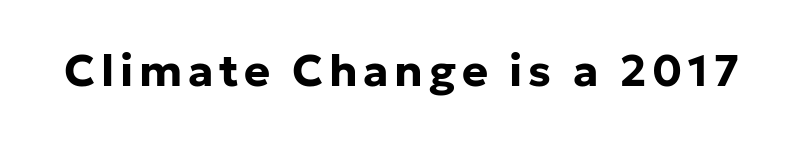
Q: Is the text bold? A: Yes.
Q: Is the text italic (slanted)? A: No, it is upright.
Q: Is the typeface a serif or a sans-serif typeface? A: Sans-serif.
Q: Is the text underlined? A: No.
Q: Width (condensed, normal, or wide)? A: Normal.
Q: Stroke contrast? A: Low.
Q: x-height? A: Medium.
Q: Monospaced? A: No.
